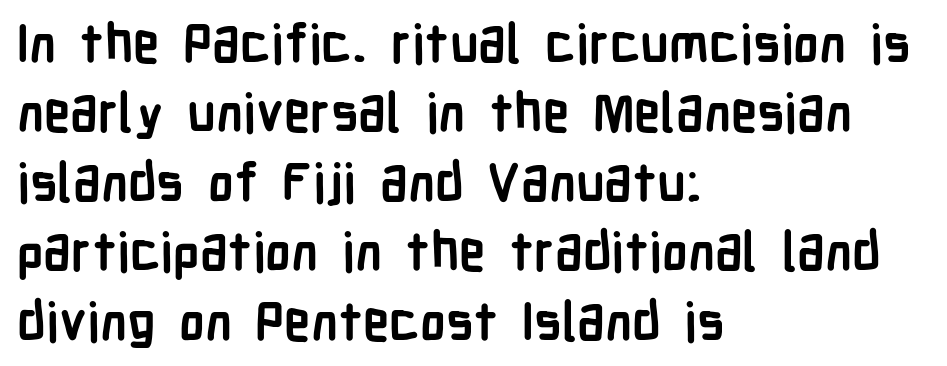
The glyphs have the mass of a bold cut. The space between consecutive lines is moderate. These lines are rendered in a variable-pitch font. The gaps between neighbouring characters are ordinary and unremarkable.
